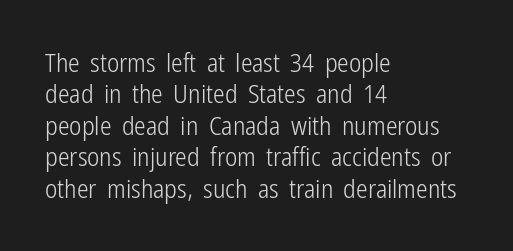
What stands out about the letter spacing? Nothing — it is the standard amount. The rendering anchors every line to the left-hand side. A light-to-regular cut is what we see here. Ordinary non-slanted type is in use.
